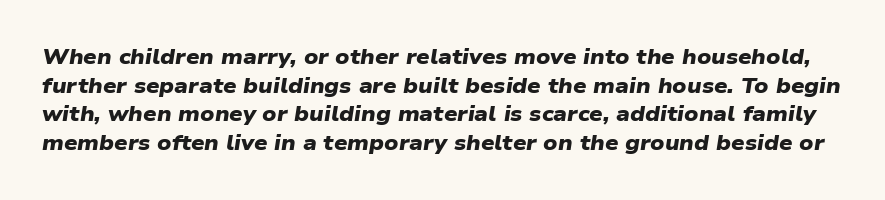
Q: Is the text bold? A: Yes.
Q: Is the text underlined? A: No.
Q: Is the spacing between letters normal or unusually wide? A: Normal.
Q: Is the spacing between lines tight, normal or loose? A: Normal.
